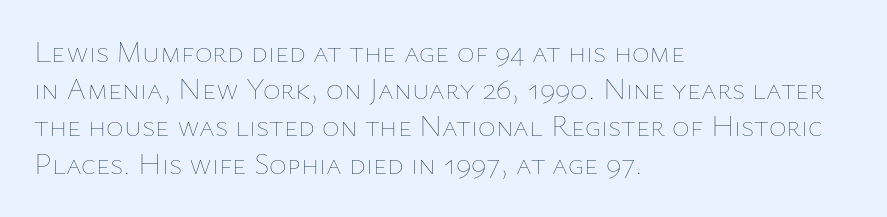
Q: Is the text bold? A: No.
Q: Is the text italic (slanted)? A: No, it is upright.
Q: Is the text underlined? A: No.
Q: How is the paragraph aligned? A: Left-aligned.
Q: Is the spacing between letters normal or unusually wide? A: Normal.
Q: Width (condensed, normal, or wide)? A: Normal.
Q: Stroke contrast? A: Low.
Q: x-height? A: Medium.
Q: Monospaced? A: No.
